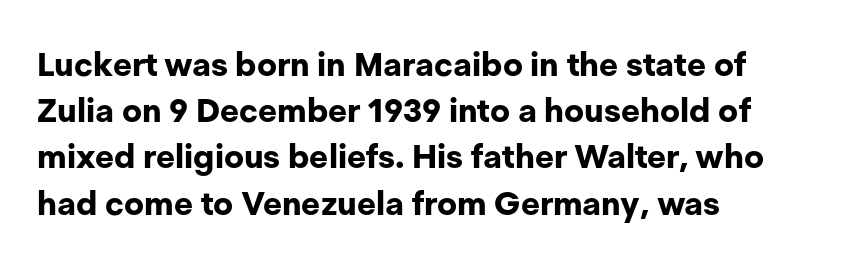
{"serif": "no", "italic": "no", "bold": "yes", "weight": "bold", "width": "normal", "stroke_contrast": "low", "x_height": "medium", "monospaced": "no", "underline": "no", "align": "left", "line_spacing": "normal", "line_spacing_ratio": 1.4, "letter_spacing": "normal", "letter_spacing_em": 0.0, "glyph_px": 33}
